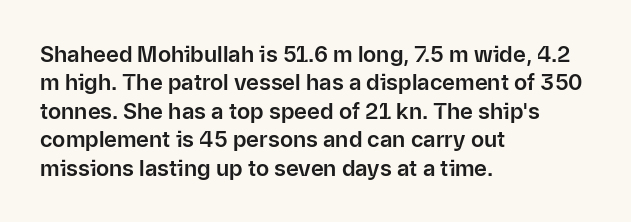
Q: Is the text italic (slanted)? A: No, it is upright.
Q: Is the text underlined? A: No.
Q: How is the paragraph aligned? A: Left-aligned.
Q: Is the spacing between letters normal or unusually wide? A: Normal.
Q: Is the spacing between lines tight, normal or loose? A: Normal.
